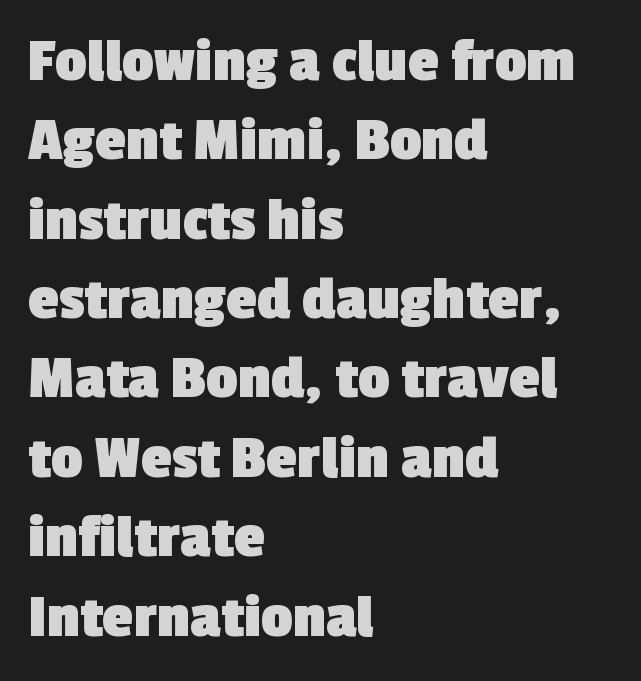
The image shows 62 px heavy sans-serif type; set left-aligned, normal line spacing (1.28x), normal letter spacing, not underlined; a medium x-height.
